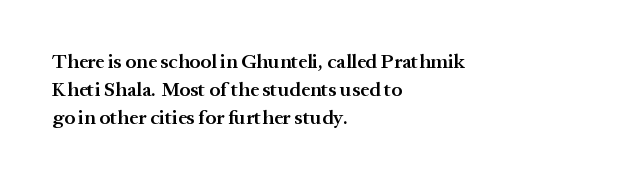
Q: Is the text bold? A: Semi-bold.
Q: Is the text italic (slanted)? A: No, it is upright.
Q: Is the text underlined? A: No.
Q: How is the paragraph aligned? A: Left-aligned.
Q: Is the spacing between letters normal or unusually wide? A: Normal.
Q: Is the spacing between lines tight, normal or loose? A: Normal.
